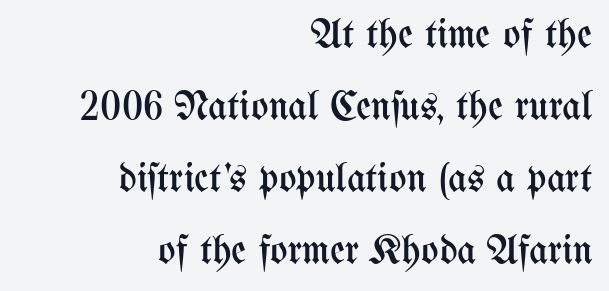
{"italic": "no", "bold": "no", "weight": "regular", "width": "condensed", "stroke_contrast": "medium", "x_height": "medium", "monospaced": "no", "underline": "no", "align": "right", "line_spacing_ratio": 1.76, "letter_spacing": "normal", "letter_spacing_em": 0.0, "glyph_px": 41}
